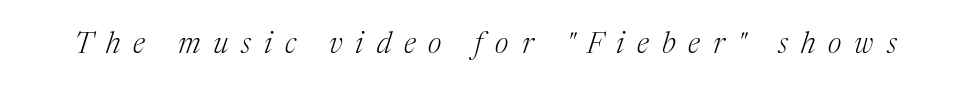
{"serif": "yes", "italic": "yes", "lean": "right", "slant_degrees": 17, "bold": "no", "weight": "light", "width": "normal", "stroke_contrast": "medium", "x_height": "medium", "monospaced": "no", "underline": "no", "letter_spacing": "wide", "letter_spacing_em": 0.43, "glyph_px": 30}
